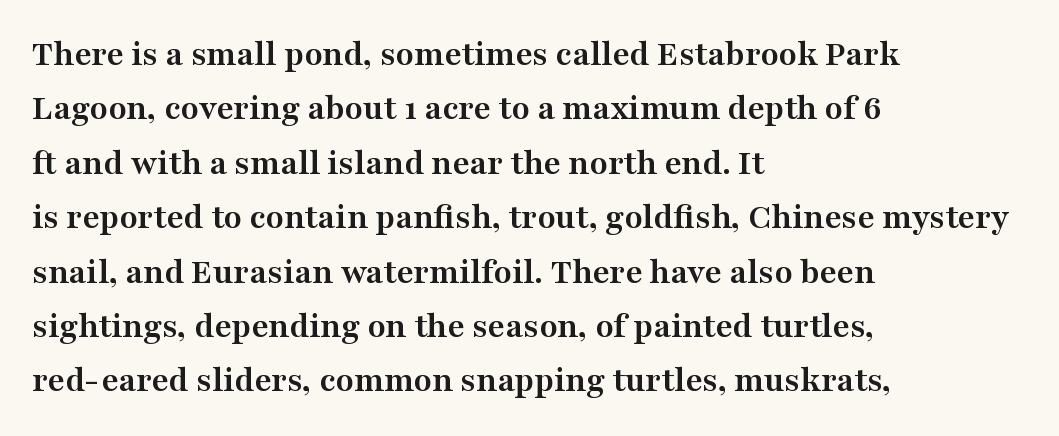
Q: Is the text bold? A: Yes.
Q: Is the text italic (slanted)? A: No, it is upright.
Q: Is the typeface a serif or a sans-serif typeface? A: Serif.
Q: Is the text underlined? A: No.
Q: How is the paragraph aligned? A: Left-aligned.
Q: Is the spacing between letters normal or unusually wide? A: Normal.
Q: Is the spacing between lines tight, normal or loose? A: Normal.
Q: Width (condensed, normal, or wide)? A: Wide.
Q: Stroke contrast? A: Medium.
Q: x-height? A: Medium.
Q: Monospaced? A: No.
